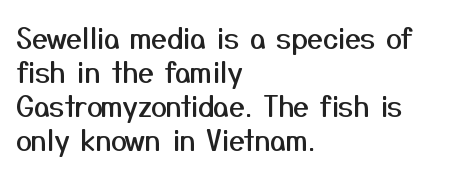
The paragraph has a hard left edge and a soft right edge. Italic? Not at all — the glyphs are vertical. Think of a printed novel: that variable character pitch is what you see here. Short note: letters normally spaced. Note: no serifs on the glyphs. A bare baseline throughout the passage.
